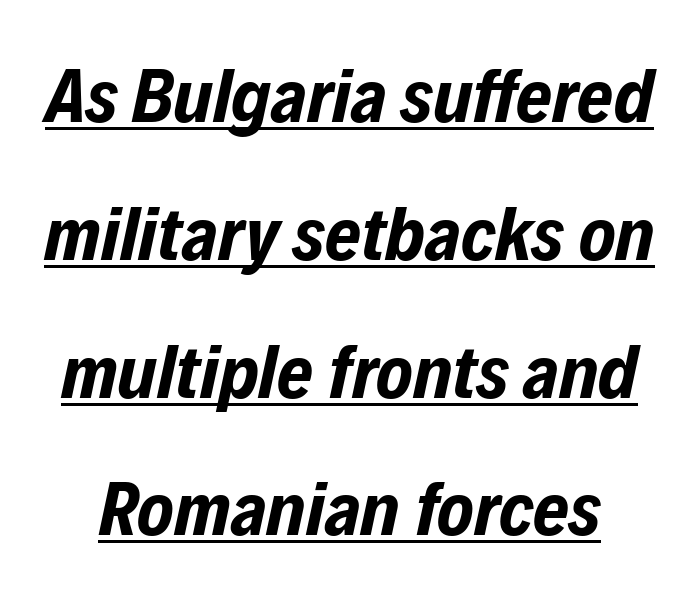
Does extra space separate the letters? No, they use regular spacing. Emphasis by weight is at full strength: bold. Is there an underline? Yes — a line sits under the letters. The rendering uses natural spacing where letterforms have individual widths. This sample uses an oblique cut, with every glyph tilted off the vertical.
